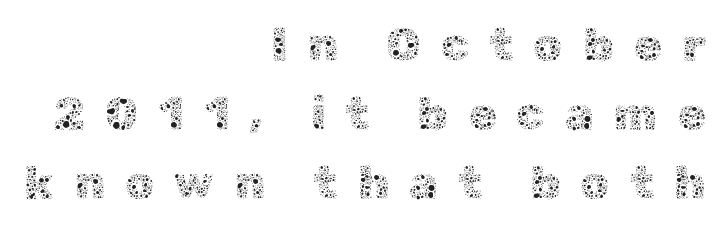
Q: Is the text bold? A: No.
Q: Is the text italic (slanted)? A: No, it is upright.
Q: Is the text underlined? A: No.
Q: How is the paragraph aligned? A: Right-aligned.
Q: Is the spacing between letters normal or unusually wide? A: Unusually wide.
Q: Is the spacing between lines tight, normal or loose? A: Normal.
Q: Width (condensed, normal, or wide)? A: Normal.
Q: x-height? A: Medium.
Q: Monospaced? A: No.
